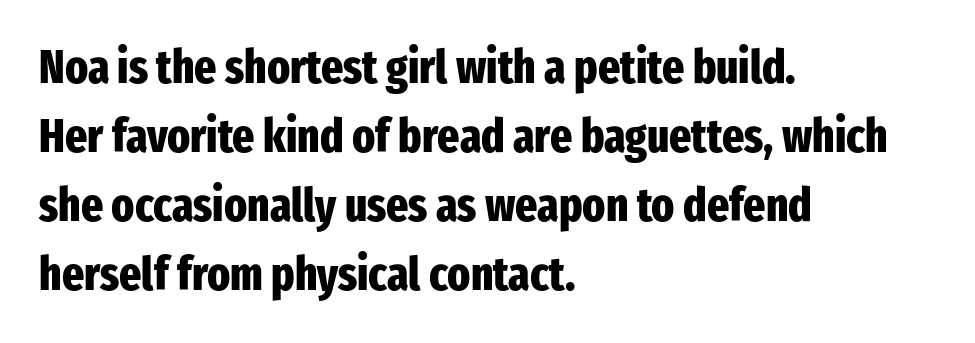
The axis of the letterforms is exactly vertical. Any mark beneath the type? The region is blank. These lines are rendered in a variable-pitch font. Typographic density is high because the face is bold. These lines are composed in type without serifs. Visually the block forms a straight wall on the left and a jagged coastline on the right.
